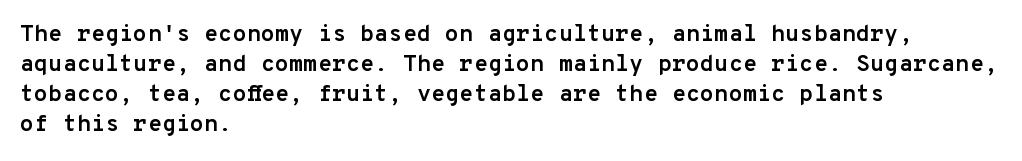
Does extra space separate the letters? No, they use regular spacing. The passage is arranged the way most books set body copy — flush left. Successive baselines arrive at the customary interval. Posture: upright roman. Is the type bold? Yes — the strokes are clearly thick and heavy.
